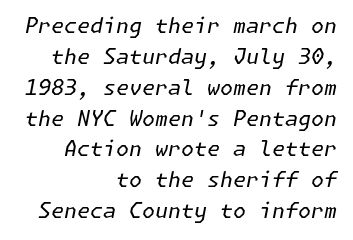
Q: Is the text bold? A: No.
Q: Is the text italic (slanted)? A: Yes, it leans right by about 11 degrees.
Q: Is the text underlined? A: No.
Q: How is the paragraph aligned? A: Right-aligned.
Q: Is the spacing between letters normal or unusually wide? A: Normal.
Q: Is the spacing between lines tight, normal or loose? A: Normal.
